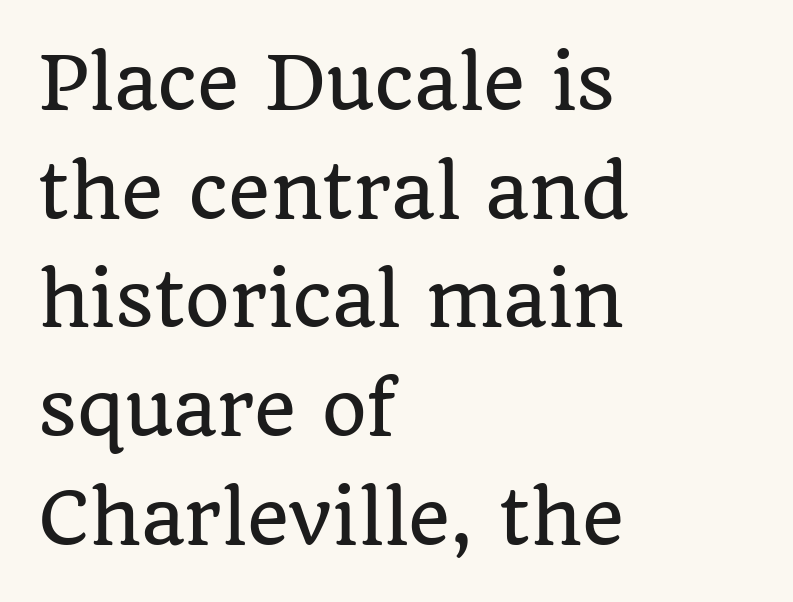
{"serif": "yes", "italic": "no", "width": "normal", "stroke_contrast": "low", "x_height": "large", "monospaced": "no", "underline": "no", "align": "left", "line_spacing": "normal", "line_spacing_ratio": 1.51, "letter_spacing": "normal", "letter_spacing_em": 0.0, "glyph_px": 72}
